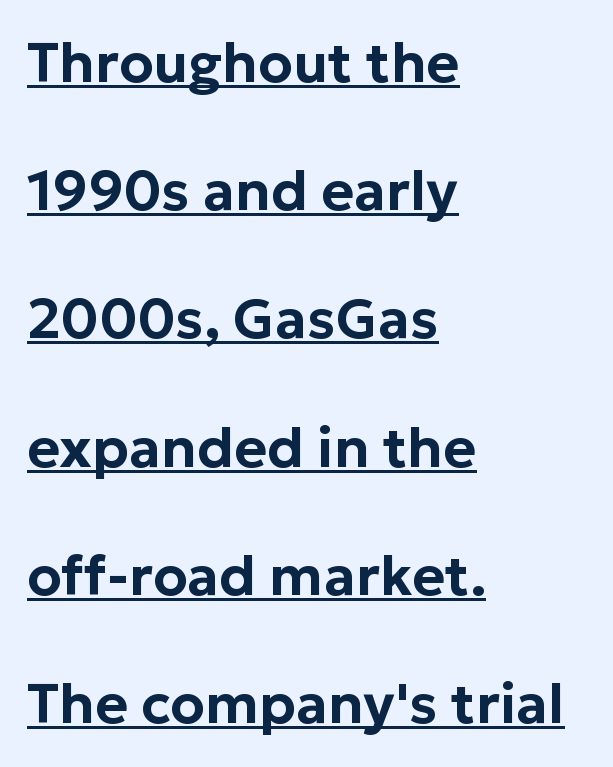
Q: Is the text italic (slanted)? A: No, it is upright.
Q: Is the typeface a serif or a sans-serif typeface? A: Sans-serif.
Q: Is the text underlined? A: Yes.
Q: How is the paragraph aligned? A: Left-aligned.
Q: Is the spacing between letters normal or unusually wide? A: Normal.
Q: Is the spacing between lines tight, normal or loose? A: Loose.
Q: Width (condensed, normal, or wide)? A: Normal.
Q: Stroke contrast? A: Low.
Q: x-height? A: Medium.
Q: Monospaced? A: No.
